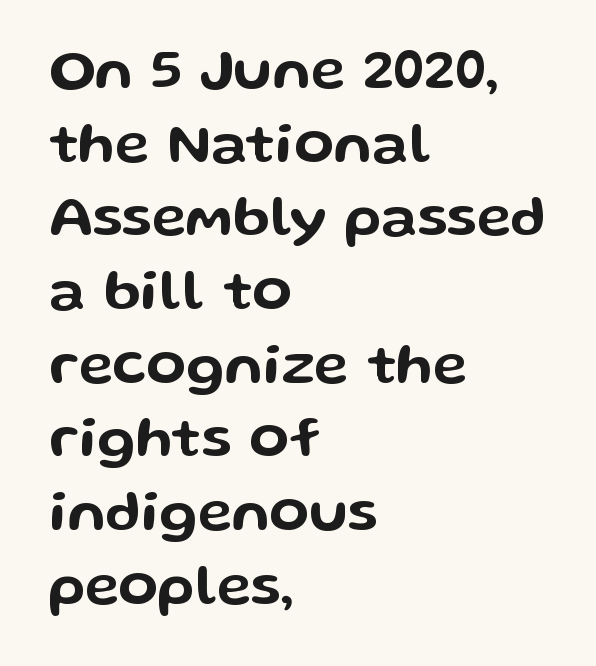
The image shows 58 px wide sans-serif type, upright; set left-aligned, normal line spacing (1.27x), normal letter spacing, not underlined; low stroke contrast and a medium x-height.
